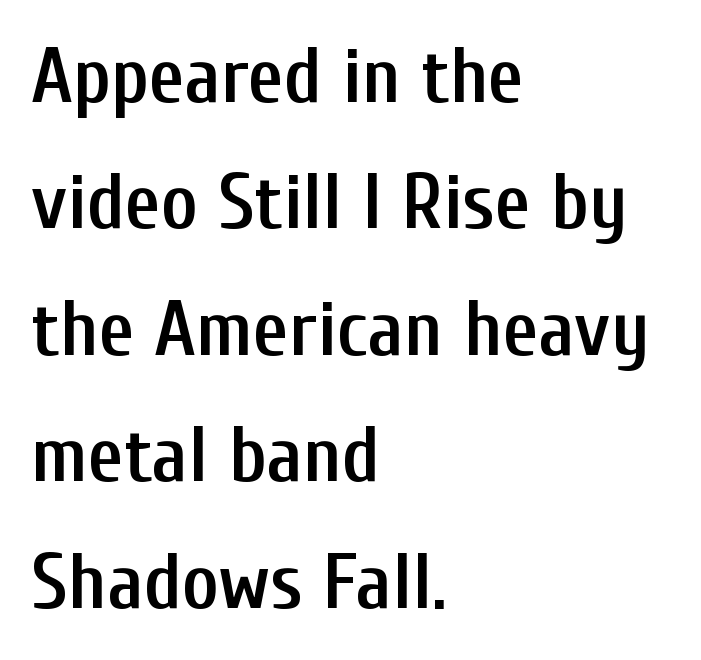
The image shows 79 px semibold, condensed sans-serif type, upright; set left-aligned, normal line spacing (1.6x), normal letter spacing, not underlined; low stroke contrast and a medium x-height.
